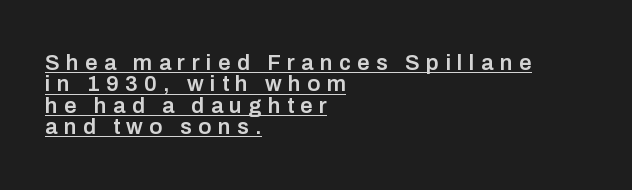
The image shows 22 px text type, upright; set left-aligned, tight line spacing (0.97x), unusually wide letter spacing (+0.29 em), underlined.
